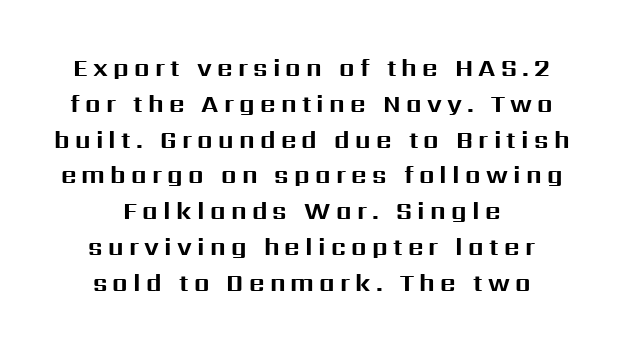
{"italic": "no", "bold": "yes", "underline": "no", "align": "center", "line_spacing": "normal", "line_spacing_ratio": 1.49, "letter_spacing": "wide", "letter_spacing_em": 0.22, "glyph_px": 24}
